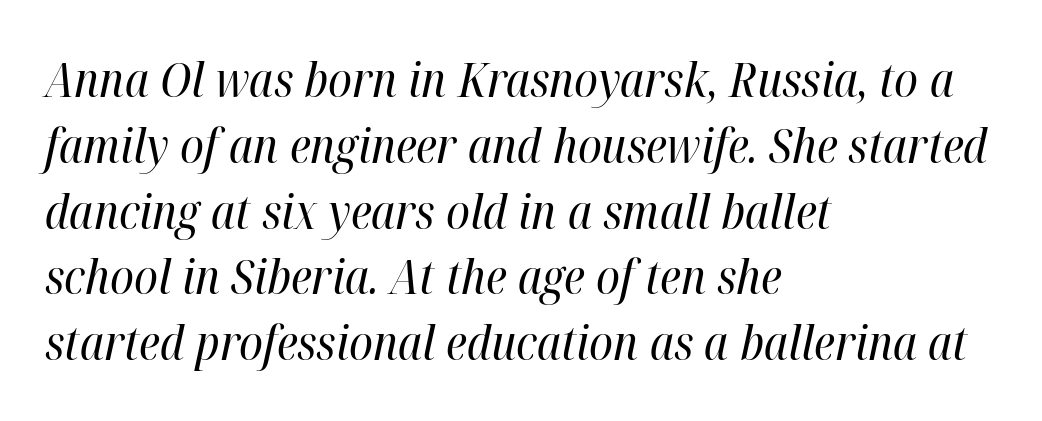
{"italic": "yes", "lean": "right", "slant_degrees": 12, "bold": "no", "weight": "regular", "width": "condensed", "stroke_contrast": "high", "x_height": "medium", "monospaced": "no", "underline": "no", "align": "left", "line_spacing": "normal", "line_spacing_ratio": 1.37, "letter_spacing": "normal", "letter_spacing_em": 0.0, "glyph_px": 48}
